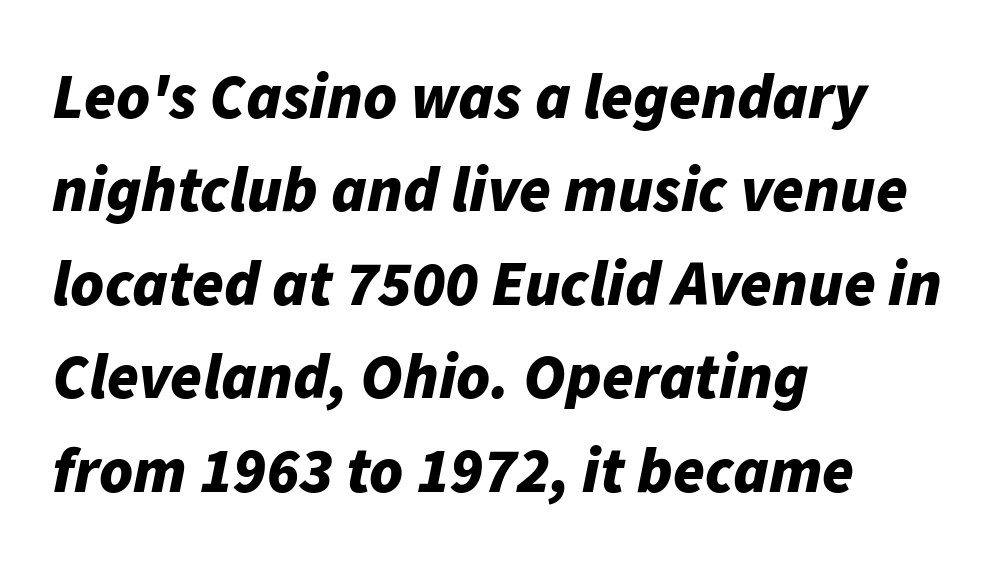
{"italic": "yes", "lean": "right", "slant_degrees": 11, "bold": "yes", "weight": "bold", "width": "normal", "stroke_contrast": "low", "x_height": "medium", "monospaced": "no", "underline": "no", "align": "left", "line_spacing": "normal", "line_spacing_ratio": 1.46, "letter_spacing": "normal", "letter_spacing_em": 0.0, "glyph_px": 64}
